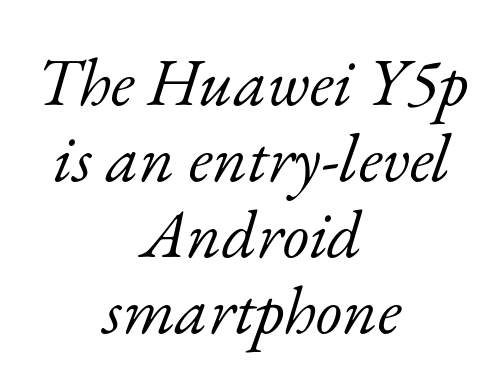
Q: Is the text bold? A: No.
Q: Is the text italic (slanted)? A: Yes, it leans right by about 17 degrees.
Q: Is the typeface a serif or a sans-serif typeface? A: Serif.
Q: Is the text underlined? A: No.
Q: How is the paragraph aligned? A: Centered.
Q: Is the spacing between letters normal or unusually wide? A: Normal.
Q: Is the spacing between lines tight, normal or loose? A: Tight.
Q: Width (condensed, normal, or wide)? A: Normal.
Q: Stroke contrast? A: Low.
Q: x-height? A: Small.
Q: Monospaced? A: No.
